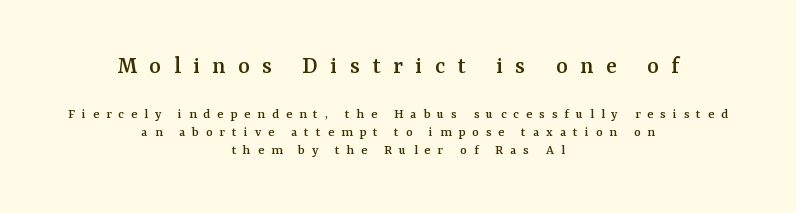
It's the straight-up-and-down kind of type. Reading down the block, each line starts at a different indent, mirrored at its end. How would I describe the line gaps? Plain and ordinary. The earlier block is typeset at a bigger size than the later block. Loose tracking; the words dissolve into strings of separated letters. The zone under the glyphs is completely vacant.
